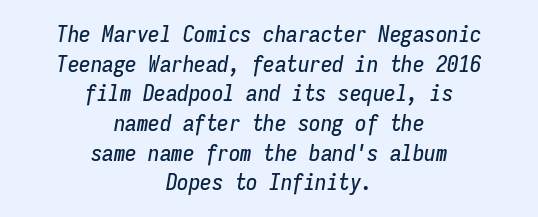
Q: Is the text italic (slanted)? A: Yes, it leans right by about 9 degrees.
Q: Is the text underlined? A: No.
Q: How is the paragraph aligned? A: Centered.
Q: Is the spacing between letters normal or unusually wide? A: Normal.
Q: Is the spacing between lines tight, normal or loose? A: Normal.
